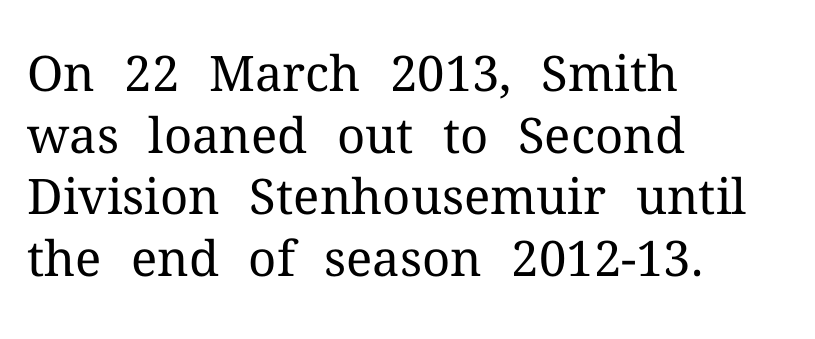
Interline gaps are of average width in this sample. Characters follow at the spacing the type designer built in. Each letter keeps its own natural width here, so spacing adapts to shape. You can tell it's not italic because the verticals are truly vertical.
